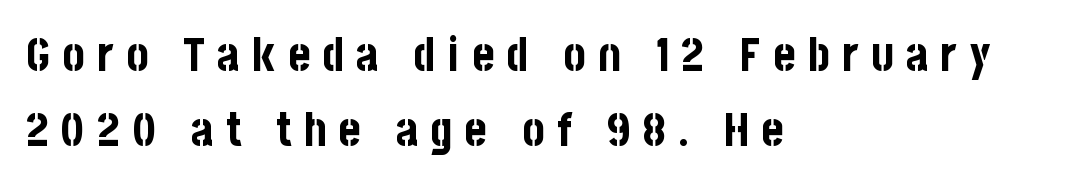
The image shows 47 px bold, condensed sans-serif type, upright; set left-aligned, normal line spacing (1.6x), unusually wide letter spacing (+0.26 em), not underlined; low stroke contrast and a large x-height.
